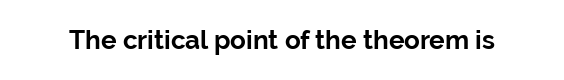
Only glyphs here, with clear space below each row. Rendered with straight, roman letterforms. The glyphs have the mass of a bold cut. Observe the ordinary spacing: letters are neighbours, not strangers.
